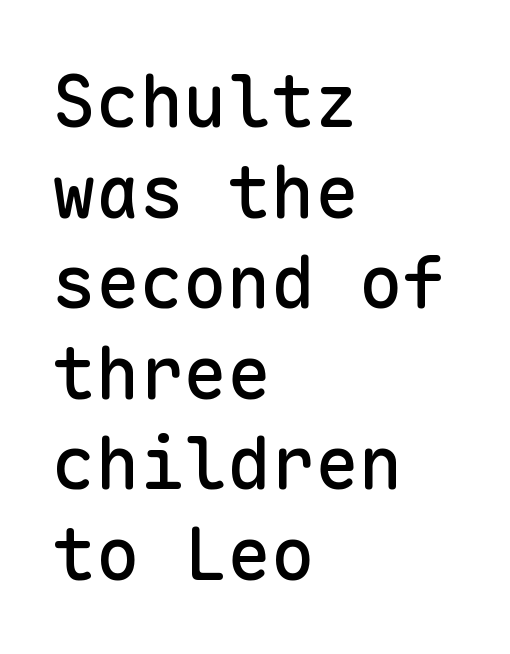
Unlike italic type, these characters show no tilt at all. Typeset ragged right — the left edge is the straight one. Honestly, the letter spacing is just normal — you wouldn't notice it. Check under the words: just untouched page. What kind of face is this? One without serifs — a sans. Fixed-width glyphs throughout — classic coding-font behaviour.
